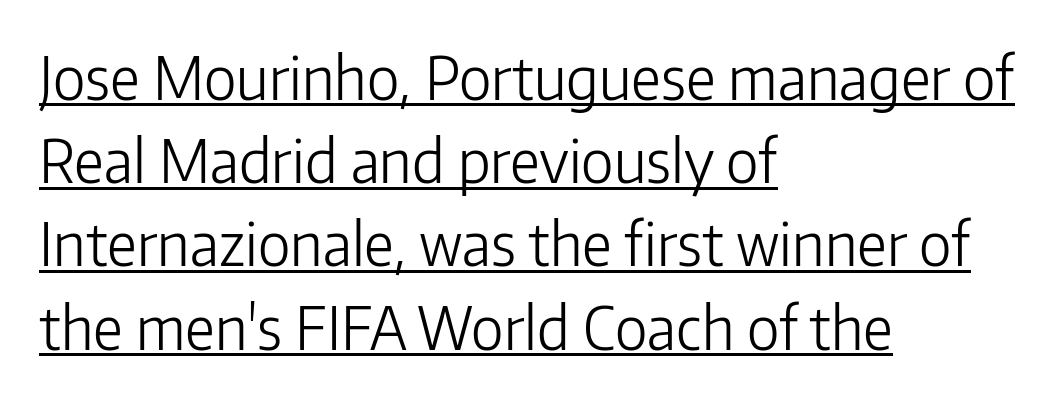
The image shows 59 px light sans-serif type, upright; set left-aligned, normal line spacing (1.41x), normal letter spacing, underlined; low stroke contrast and a medium x-height.
